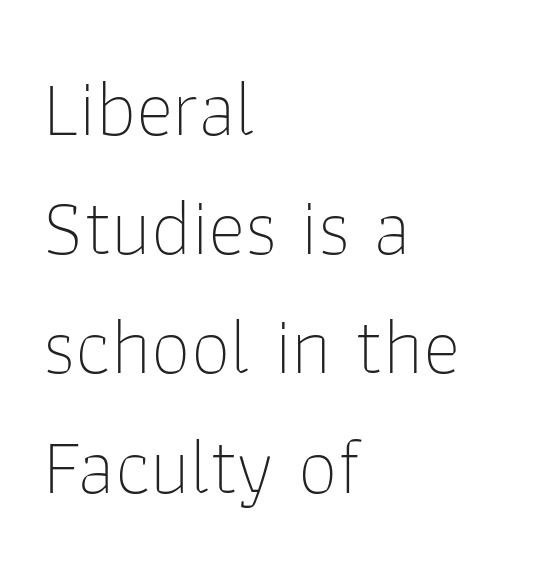
{"serif": "no", "italic": "no", "bold": "no", "weight": "thin", "width": "normal", "stroke_contrast": "low", "x_height": "medium", "monospaced": "no", "underline": "no", "align": "left", "line_spacing": "normal", "line_spacing_ratio": 1.49, "letter_spacing": "normal", "letter_spacing_em": 0.0, "glyph_px": 80}
